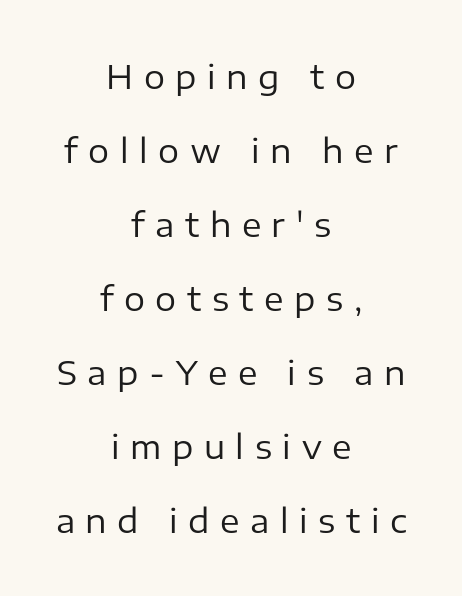
{"serif": "no", "italic": "no", "bold": "no", "weight": "regular", "width": "normal", "stroke_contrast": "low", "x_height": "medium", "monospaced": "no", "underline": "no", "align": "center", "line_spacing": "loose", "line_spacing_ratio": 2.24, "letter_spacing": "wide", "letter_spacing_em": 0.32, "glyph_px": 33}
